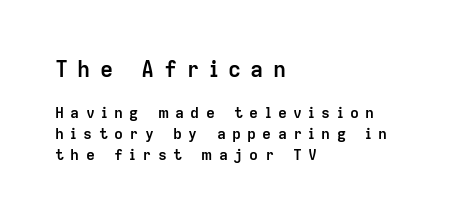
Q: Is the text bold? A: Yes.
Q: Is the text italic (slanted)? A: No, it is upright.
Q: Is the text underlined? A: No.
Q: How is the paragraph aligned? A: Left-aligned.
Q: Is the spacing between letters normal or unusually wide? A: Unusually wide.
Q: Is the spacing between lines tight, normal or loose? A: Normal.
Q: Which block of text is set in a larger size, the first (top) or the second (bottom)? A: The first (top) one.
